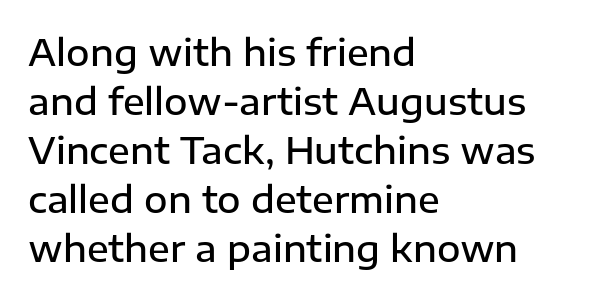
The image shows 36 px semibold sans-serif type, upright; set left-aligned, normal line spacing (1.36x), normal letter spacing, not underlined; low stroke contrast and a medium x-height.
